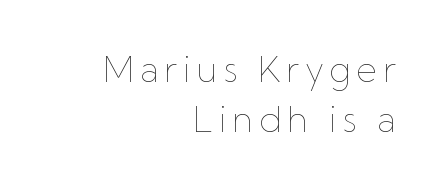
Q: Is the text bold? A: No.
Q: Is the text italic (slanted)? A: No, it is upright.
Q: Is the text underlined? A: No.
Q: How is the paragraph aligned? A: Right-aligned.
Q: Is the spacing between lines tight, normal or loose? A: Normal.
Q: Width (condensed, normal, or wide)? A: Normal.
Q: Stroke contrast? A: Low.
Q: x-height? A: Medium.
Q: Monospaced? A: No.
